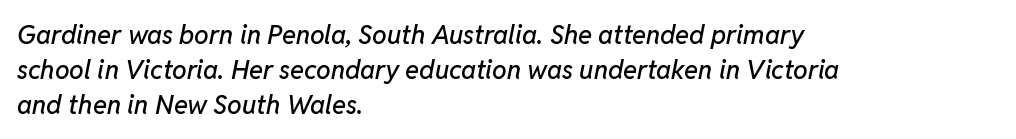
{"italic": "yes", "lean": "right", "slant_degrees": 11, "underline": "no", "align": "left", "line_spacing": "normal", "line_spacing_ratio": 1.34, "letter_spacing": "normal", "letter_spacing_em": 0.0, "glyph_px": 26}
